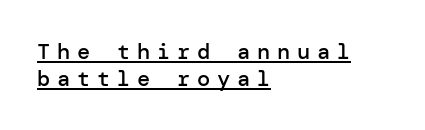
Q: Is the text bold? A: Semi-bold.
Q: Is the text italic (slanted)? A: No, it is upright.
Q: Is the text underlined? A: Yes.
Q: How is the paragraph aligned? A: Left-aligned.
Q: Is the spacing between letters normal or unusually wide? A: Unusually wide.
